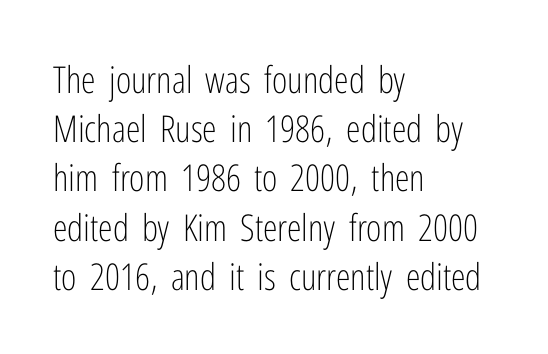
{"serif": "no", "italic": "no", "bold": "no", "weight": "light", "width": "condensed", "stroke_contrast": "low", "x_height": "medium", "monospaced": "no", "underline": "no", "align": "left", "line_spacing": "normal", "line_spacing_ratio": 1.33, "letter_spacing": "normal", "letter_spacing_em": 0.0, "glyph_px": 37}
